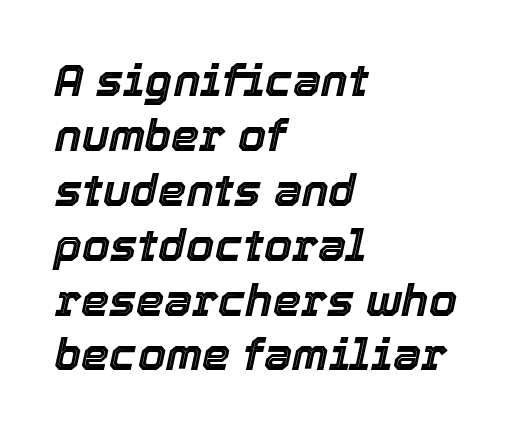
The image shows 45 px text type, italic (leaning right); set left-aligned, line spacing 1.22x, normal letter spacing, not underlined; a medium x-height.
